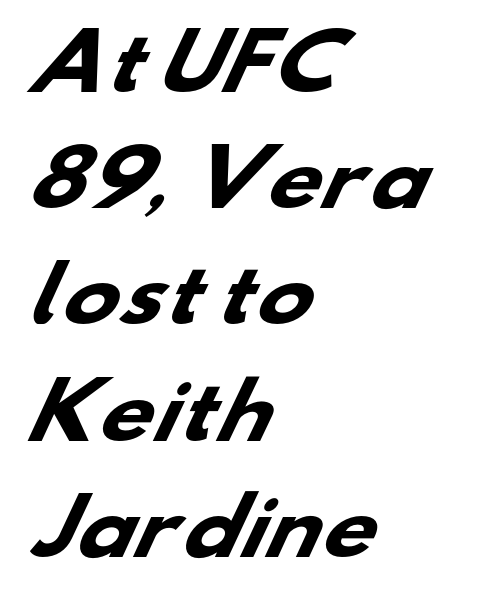
The image shows 75 px heavy, wide sans-serif type; set left-aligned, normal line spacing (1.55x), normal letter spacing, not underlined; low stroke contrast and a small x-height.
